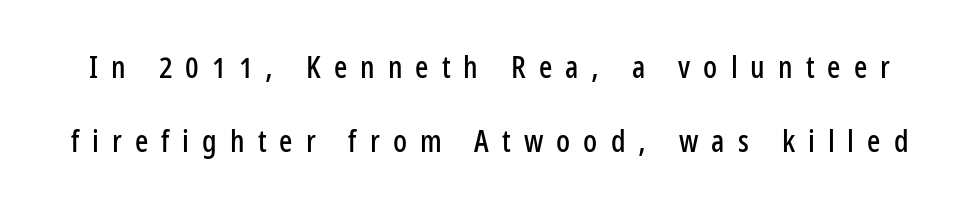
The image shows 31 px condensed sans-serif type, upright; set loose line spacing (2.4x), unusually wide letter spacing (+0.42 em), not underlined; low stroke contrast and a medium x-height.
